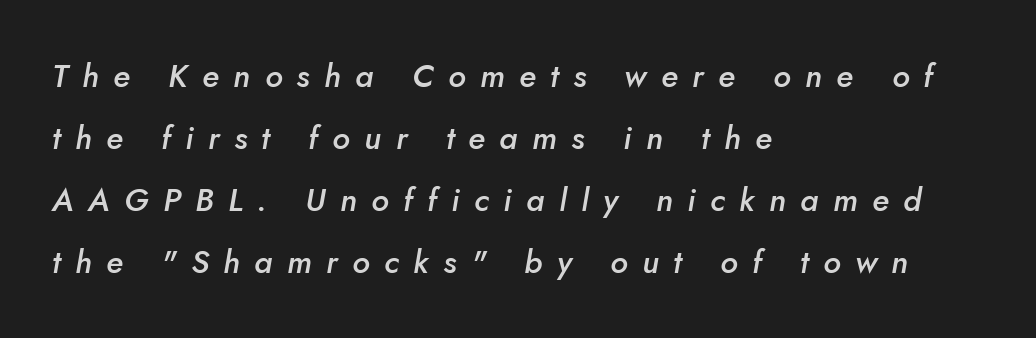
Q: Is the text bold? A: Semi-bold.
Q: Is the text italic (slanted)? A: Yes, it leans right by about 5 degrees.
Q: Is the text underlined? A: No.
Q: How is the paragraph aligned? A: Left-aligned.
Q: Is the spacing between letters normal or unusually wide? A: Unusually wide.
Q: Is the spacing between lines tight, normal or loose? A: Loose.
Q: Width (condensed, normal, or wide)? A: Normal.
Q: Stroke contrast? A: Low.
Q: x-height? A: Small.
Q: Monospaced? A: No.
